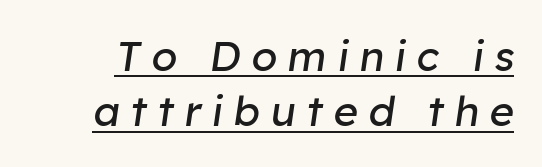
{"italic": "yes", "lean": "right", "slant_degrees": 8, "bold": "no", "weight": "regular", "width": "normal", "stroke_contrast": "low", "x_height": "medium", "monospaced": "no", "underline": "yes", "line_spacing": "normal", "line_spacing_ratio": 1.32, "letter_spacing": "wide", "letter_spacing_em": 0.25, "glyph_px": 42}
